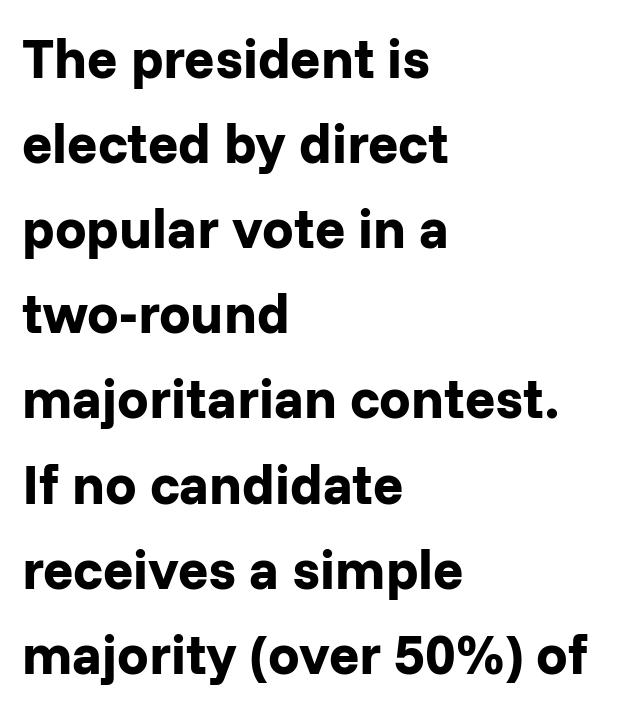
Q: Is the text bold? A: Yes.
Q: Is the text italic (slanted)? A: No, it is upright.
Q: Is the typeface a serif or a sans-serif typeface? A: Sans-serif.
Q: Is the text underlined? A: No.
Q: How is the paragraph aligned? A: Left-aligned.
Q: Is the spacing between letters normal or unusually wide? A: Normal.
Q: Is the spacing between lines tight, normal or loose? A: Normal.
Q: Width (condensed, normal, or wide)? A: Normal.
Q: Stroke contrast? A: Low.
Q: x-height? A: Medium.
Q: Monospaced? A: No.
